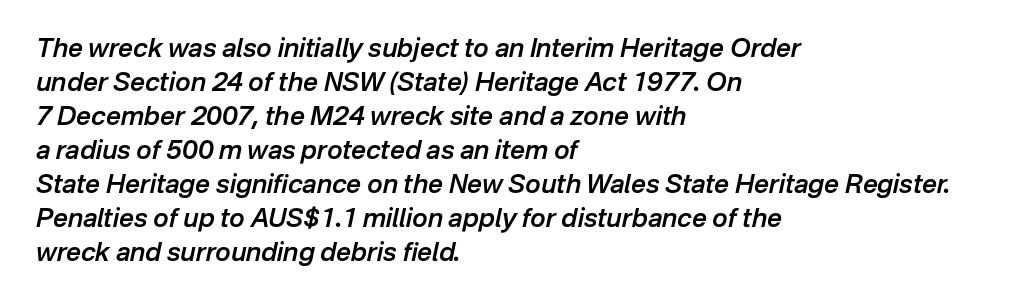
{"italic": "yes", "lean": "right", "slant_degrees": 12, "bold": "semi", "underline": "no", "align": "left", "line_spacing": "normal", "line_spacing_ratio": 1.31, "letter_spacing": "normal", "letter_spacing_em": 0.0, "glyph_px": 26}
